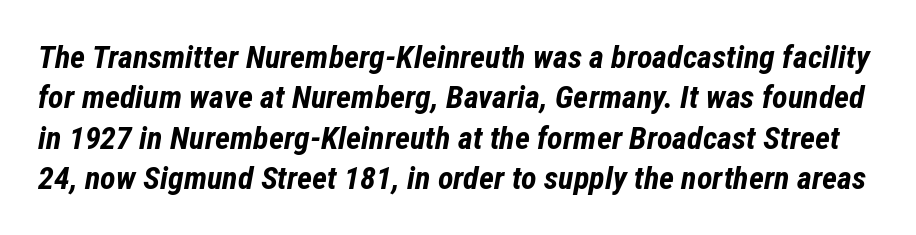
Does extra space separate the letters? No, they use regular spacing. You could not count columns in this text — the font is proportionally spaced. The space directly below the letters is spotless. The text carries the slant typical of an italic or oblique font. Honestly, the row spacing looks completely unremarkable.
